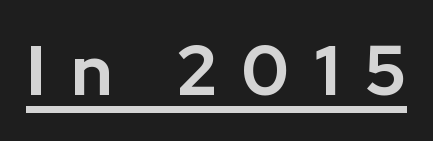
Q: Is the text bold? A: Yes.
Q: Is the text italic (slanted)? A: No, it is upright.
Q: Is the typeface a serif or a sans-serif typeface? A: Sans-serif.
Q: Is the text underlined? A: Yes.
Q: Is the spacing between letters normal or unusually wide? A: Unusually wide.
Q: Width (condensed, normal, or wide)? A: Normal.
Q: Stroke contrast? A: Low.
Q: x-height? A: Medium.
Q: Monospaced? A: No.
